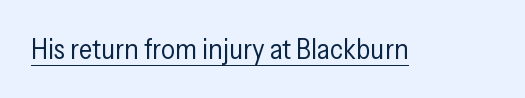
{"serif": "no", "italic": "no", "bold": "no", "weight": "regular", "width": "condensed", "stroke_contrast": "low", "x_height": "medium", "monospaced": "no", "underline": "yes", "letter_spacing": "normal", "letter_spacing_em": 0.0, "glyph_px": 28}
